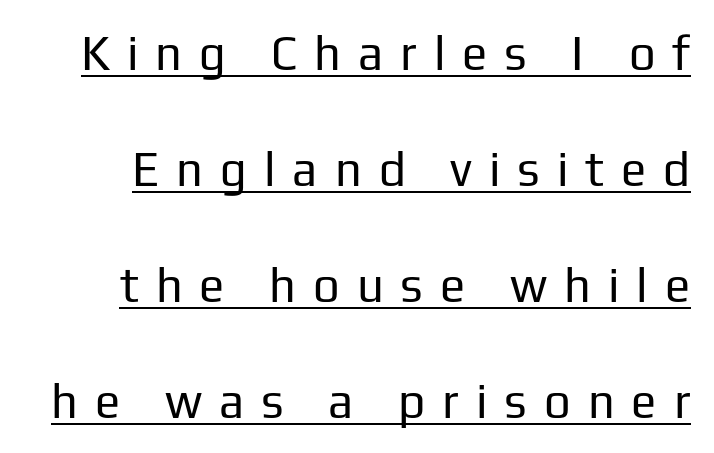
Q: Is the text bold? A: No.
Q: Is the text italic (slanted)? A: No, it is upright.
Q: Is the typeface a serif or a sans-serif typeface? A: Sans-serif.
Q: Is the text underlined? A: Yes.
Q: Is the spacing between letters normal or unusually wide? A: Unusually wide.
Q: Is the spacing between lines tight, normal or loose? A: Loose.
Q: Width (condensed, normal, or wide)? A: Normal.
Q: Stroke contrast? A: Low.
Q: x-height? A: Medium.
Q: Monospaced? A: No.
